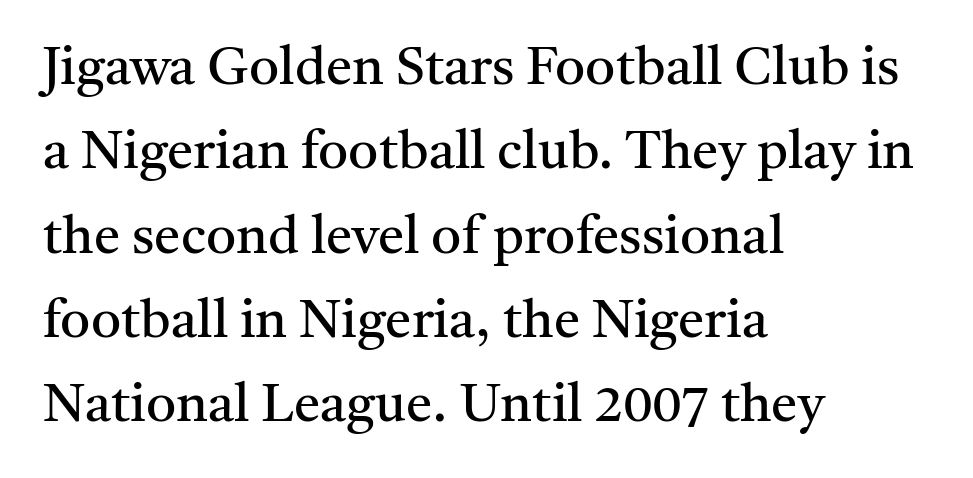
In CSS terms this would be text-align: left. Unlike a clean sans, this face finishes its strokes with serifs. The gap between lines stays unmarked. Heft: none added — not bold. A typesetter would call this proportional, since set widths differ per character. This sample keeps an unexceptional amount of space between lines.
